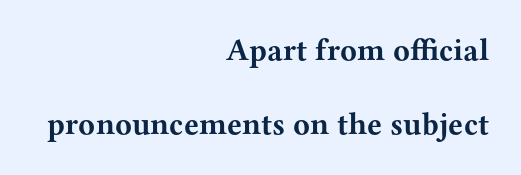
A roman cut, with each character standing at attention. Words float on clear page, feet unadorned. This sample trades compactness for vertical openness between lines. In CSS terms this would be text-align: right. Set as a true bold cut, around the 700 mark.
